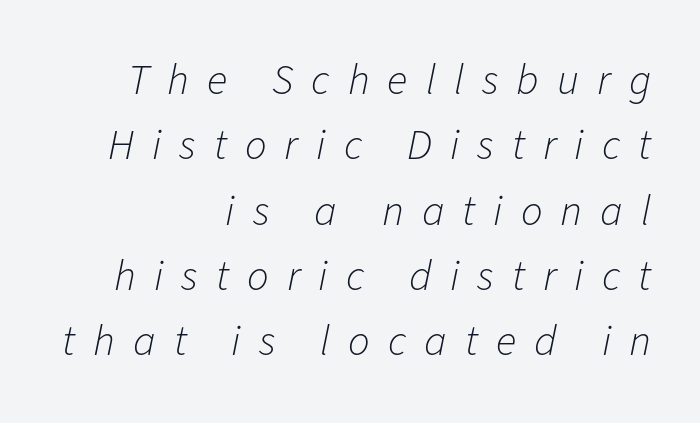
{"italic": "yes", "lean": "right", "slant_degrees": 11, "bold": "no", "weight": "light", "width": "normal", "stroke_contrast": "low", "x_height": "medium", "monospaced": "no", "underline": "no", "align": "right", "line_spacing": "normal", "line_spacing_ratio": 1.52, "letter_spacing": "wide", "letter_spacing_em": 0.42, "glyph_px": 43}
